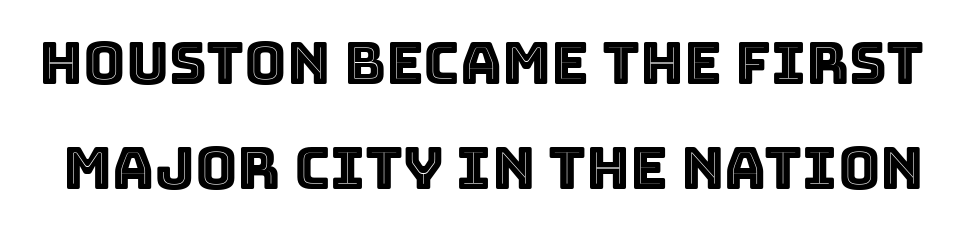
{"italic": "no", "width": "normal", "x_height": "large", "monospaced": "no", "underline": "no", "line_spacing_ratio": 1.81, "letter_spacing": "normal", "letter_spacing_em": 0.0, "glyph_px": 58}
